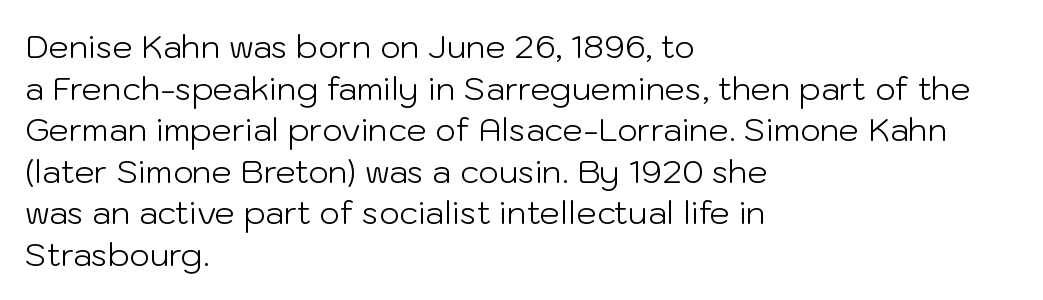
Think of a printed novel: that variable character pitch is what you see here. Anything drawn beneath the words? Only blank space. The face used here is a sans, in the tradition of grotesques and geometrics. Layout note: lines flush left. The face looks like a standard text weight, possibly lighter. The rendering uses a moderate line-height, typical for paragraphs.
